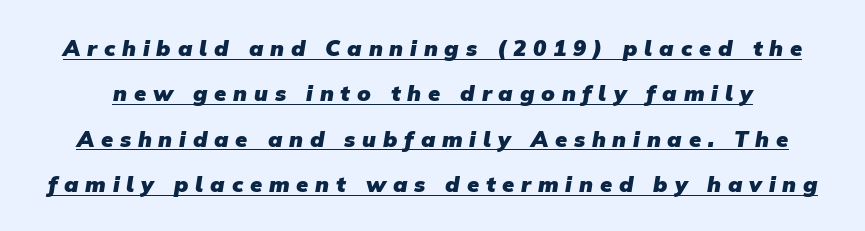
The lettering is marked with a stroke running underneath it. Summary of vertical rhythm: relaxed, with wide interline spacing. The gaps between neighbouring characters are conspicuously large. The font is running at its bold setting.
